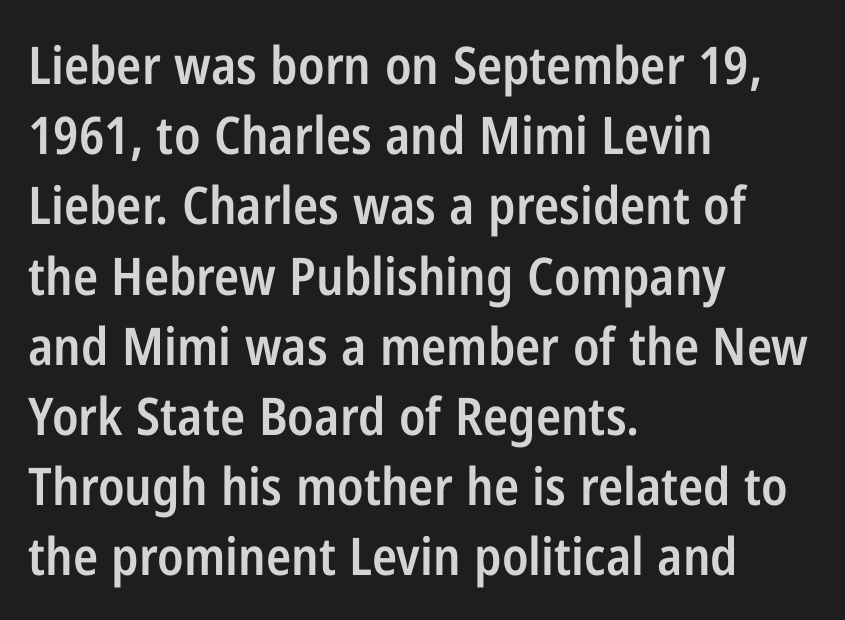
The image shows 52 px semibold, condensed sans-serif type, upright; set left-aligned, normal line spacing (1.35x), normal letter spacing, not underlined; low stroke contrast and a medium x-height.
